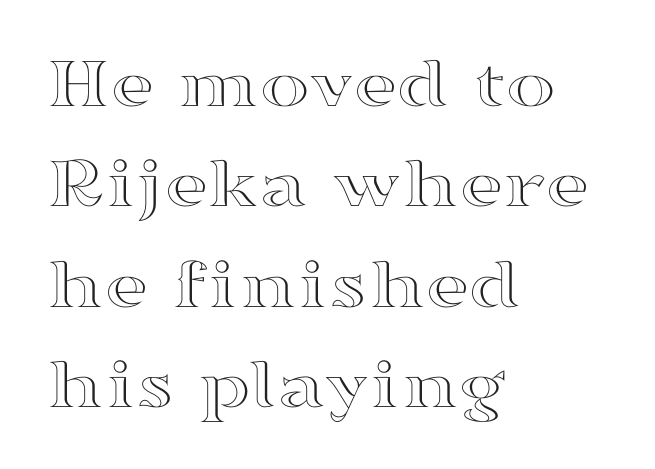
Q: Is the text italic (slanted)? A: No, it is upright.
Q: Is the text underlined? A: No.
Q: How is the paragraph aligned? A: Left-aligned.
Q: Is the spacing between letters normal or unusually wide? A: Normal.
Q: Is the spacing between lines tight, normal or loose? A: Normal.
Q: Width (condensed, normal, or wide)? A: Wide.
Q: x-height? A: Medium.
Q: Monospaced? A: No.
